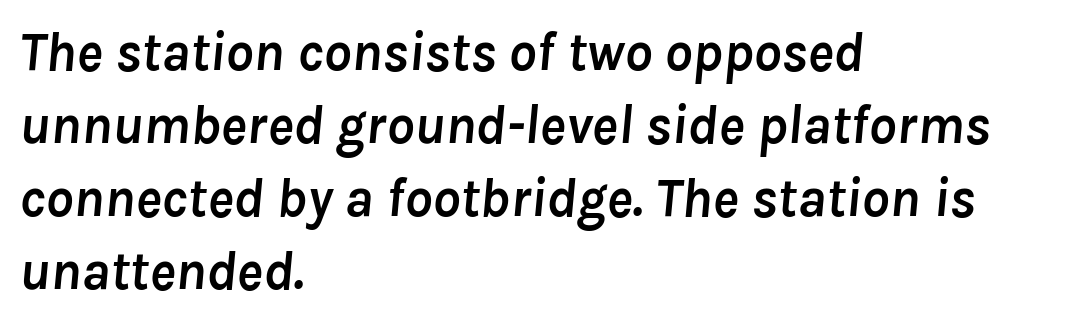
The image shows 55 px semibold type, italic (leaning right); set left-aligned, normal line spacing (1.33x), normal letter spacing, not underlined; low stroke contrast and a medium x-height.
